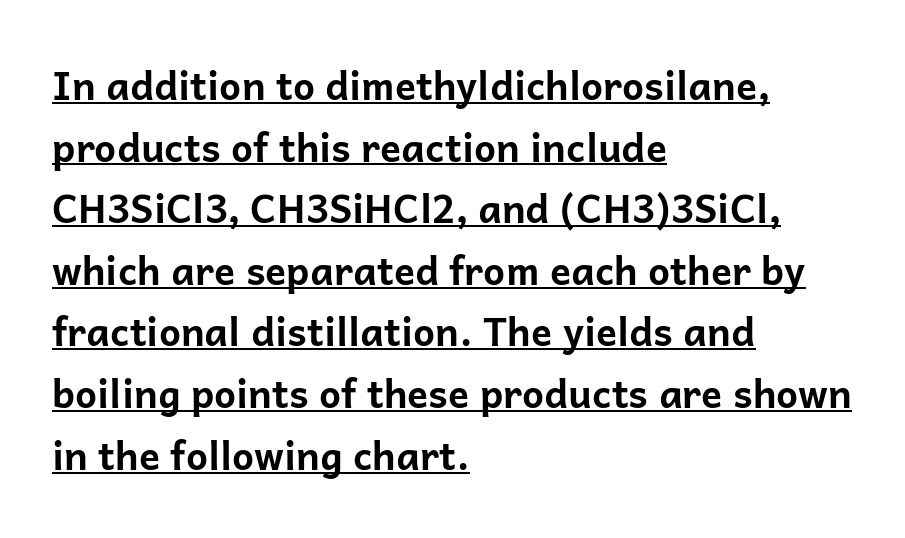
Q: Is the text bold? A: Yes.
Q: Is the text italic (slanted)? A: No, it is upright.
Q: Is the typeface a serif or a sans-serif typeface? A: Sans-serif.
Q: Is the text underlined? A: Yes.
Q: How is the paragraph aligned? A: Left-aligned.
Q: Is the spacing between letters normal or unusually wide? A: Normal.
Q: Is the spacing between lines tight, normal or loose? A: Normal.
Q: Width (condensed, normal, or wide)? A: Normal.
Q: Stroke contrast? A: Low.
Q: x-height? A: Medium.
Q: Monospaced? A: No.
